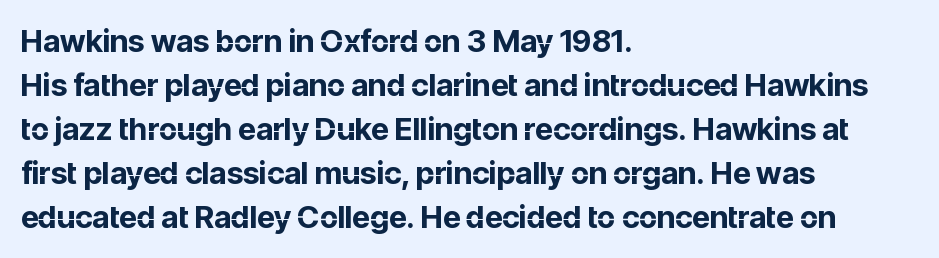
{"serif": "no", "italic": "no", "bold": "yes", "weight": "bold", "width": "normal", "stroke_contrast": "low", "x_height": "medium", "monospaced": "no", "underline": "no", "align": "left", "line_spacing": "normal", "line_spacing_ratio": 1.42, "letter_spacing": "normal", "letter_spacing_em": 0.0, "glyph_px": 31}
